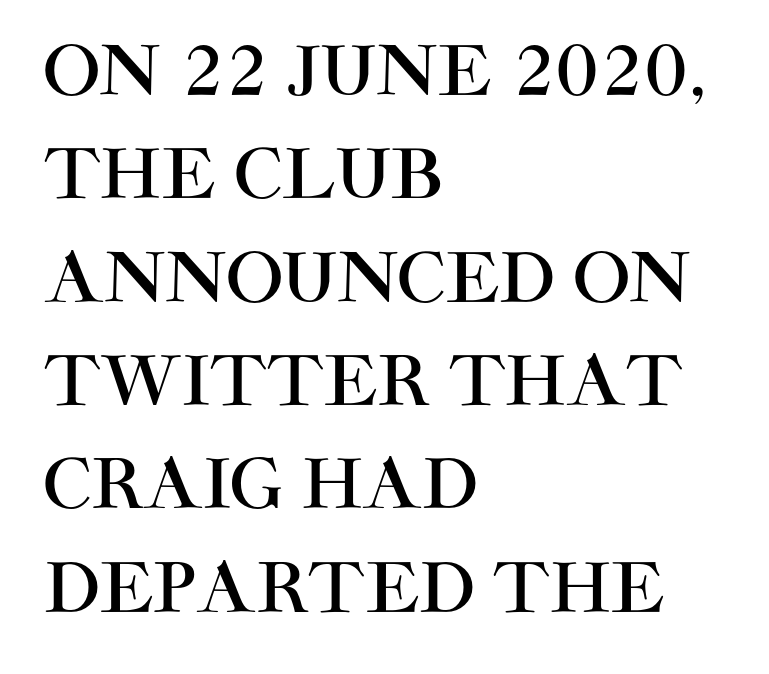
The type is set solid horizontally, with unmodified tracking. Is this a fixed-width face? No — the glyphs have proportional, varying widths. The passage shown is typeset with a sans-serif family. If you drew a ruler down the left edge, every line would touch it.
